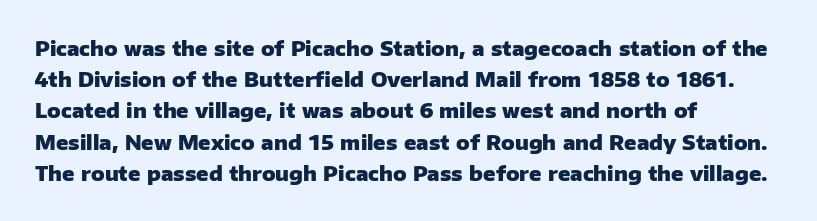
The image shows 20 px bold type, upright; set left-aligned, normal line spacing (1.56x), normal letter spacing, not underlined.
